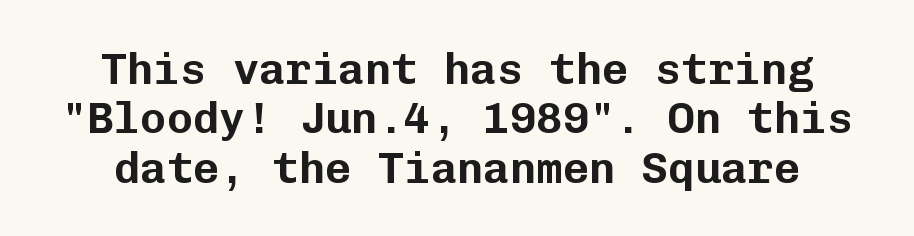
You could call the tracking neutral — neither tight nor loose. The characters display no serif detailing; their extremities are plain. Quick note: not italic, upright. You could count columns in this text — the font is strictly monospaced. This block would grow much taller if given ordinary leading; it's compressed now.
